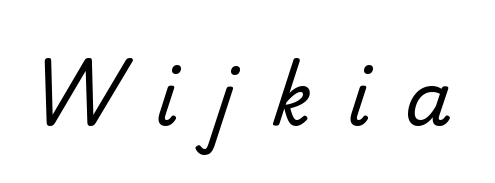
Q: Is the text bold? A: No.
Q: Is the typeface a serif or a sans-serif typeface? A: Sans-serif.
Q: Is the text underlined? A: No.
Q: Is the spacing between letters normal or unusually wide? A: Unusually wide.
Q: Width (condensed, normal, or wide)? A: Normal.
Q: Stroke contrast? A: Low.
Q: x-height? A: Small.
Q: Monospaced? A: No.
